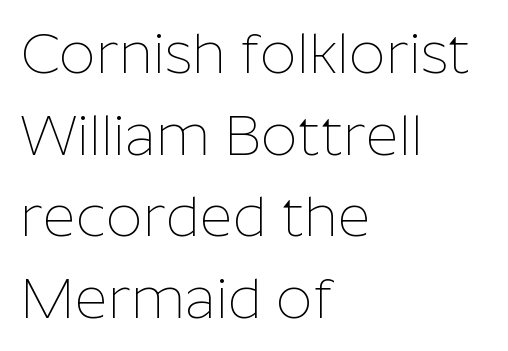
The image shows 57 px thin sans-serif type, upright; set left-aligned, normal line spacing (1.43x), normal letter spacing, not underlined; low stroke contrast and a medium x-height.
